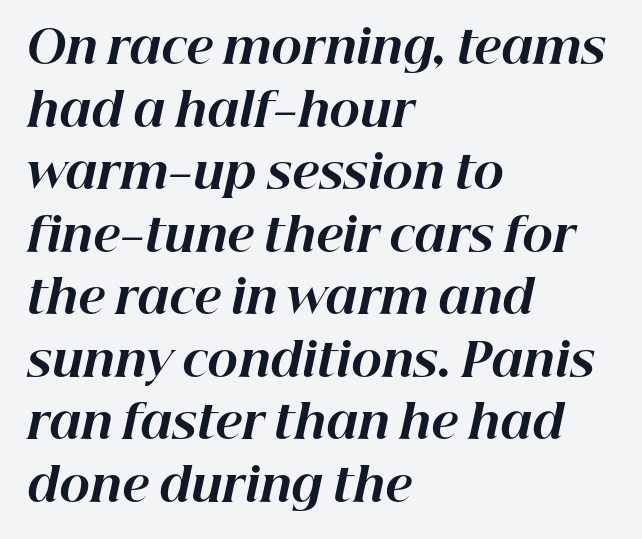
A dark, heavy texture on the line: the type is bold. Slanted lettering throughout. Spacing verdict: proportional, widths tailored to each character. This rendering features lettering with no underline.
